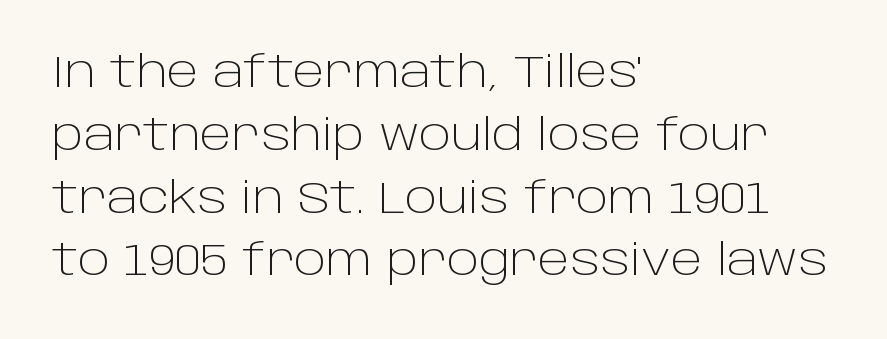
These lines are set flush left with a ragged right edge. Just letters on the line, the space beneath them empty. Unbolded letterforms with no extra heft. Does the type have serifs? No, each stem ends abruptly. The rendering uses natural spacing where letterforms have individual widths.
